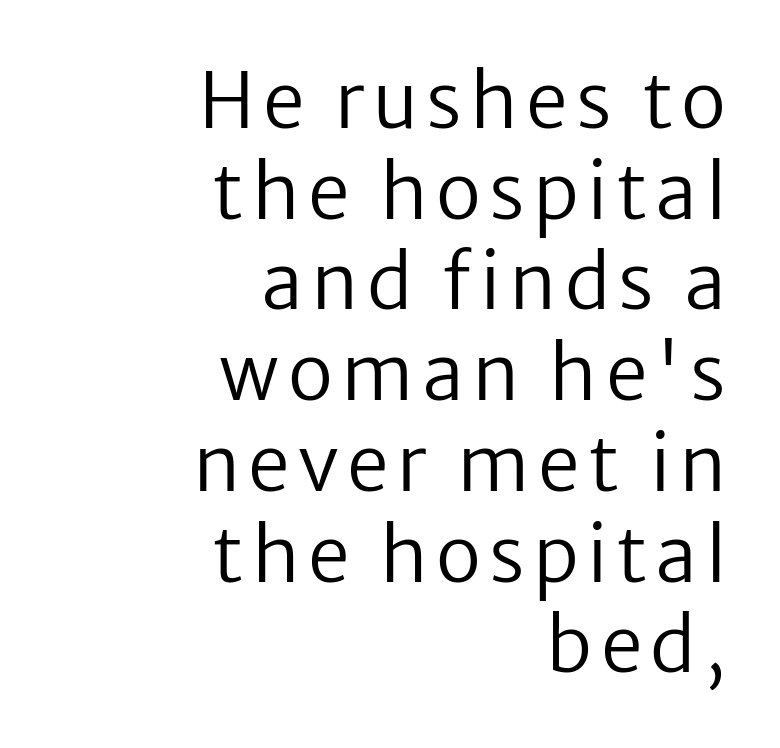
{"serif": "no", "italic": "no", "bold": "no", "weight": "regular", "width": "normal", "stroke_contrast": "low", "x_height": "medium", "monospaced": "no", "underline": "no", "align": "right", "line_spacing_ratio": 1.21, "glyph_px": 75}
